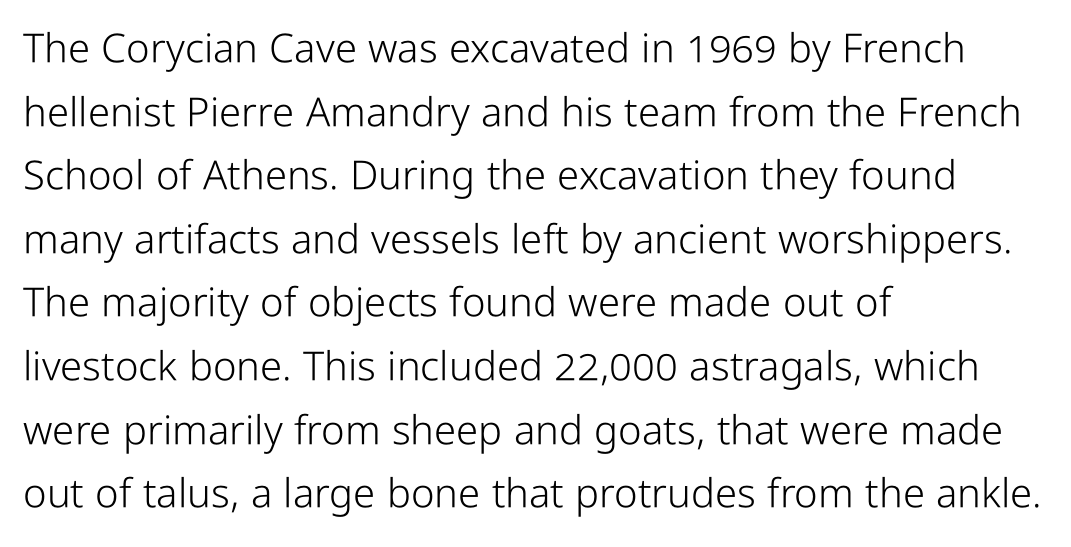
The image shows 40 px light, condensed sans-serif type, upright; set left-aligned, normal line spacing (1.59x), normal letter spacing, not underlined; low stroke contrast and a medium x-height.
